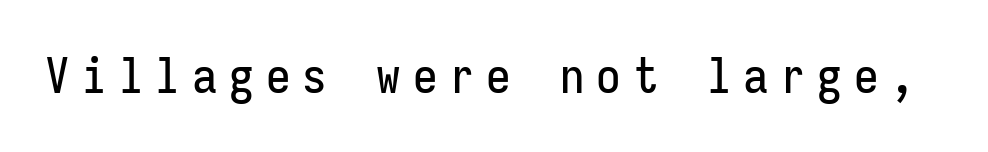
The image shows 49 px condensed sans-serif type, upright, monospaced; set unusually wide letter spacing (+0.25 em), not underlined; low stroke contrast and a medium x-height.
